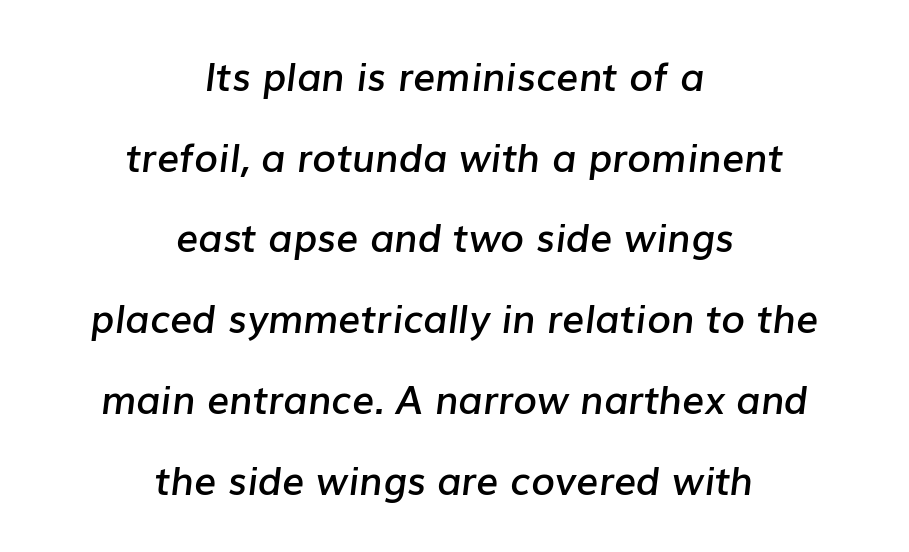
Q: Is the text bold? A: Semi-bold.
Q: Is the text italic (slanted)? A: Yes, it leans right by about 7 degrees.
Q: Is the text underlined? A: No.
Q: How is the paragraph aligned? A: Centered.
Q: Is the spacing between letters normal or unusually wide? A: Normal.
Q: Is the spacing between lines tight, normal or loose? A: Loose.
Q: Width (condensed, normal, or wide)? A: Normal.
Q: Stroke contrast? A: Low.
Q: x-height? A: Medium.
Q: Monospaced? A: No.
